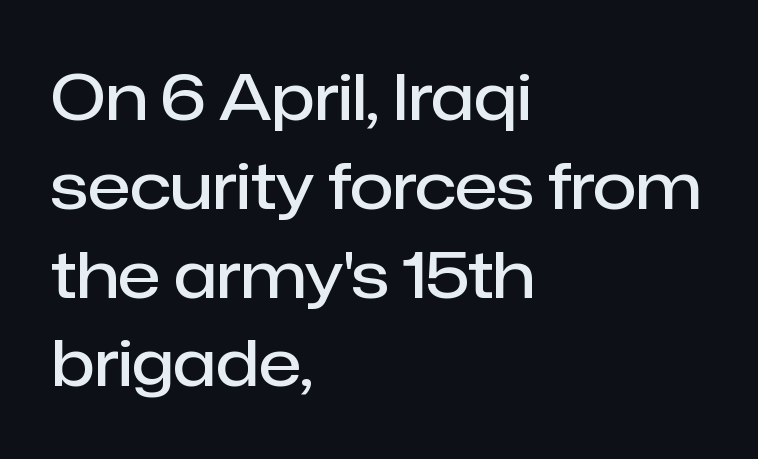
Q: Is the text bold? A: Semi-bold.
Q: Is the text italic (slanted)? A: No, it is upright.
Q: Is the typeface a serif or a sans-serif typeface? A: Sans-serif.
Q: Is the text underlined? A: No.
Q: How is the paragraph aligned? A: Left-aligned.
Q: Is the spacing between letters normal or unusually wide? A: Normal.
Q: Is the spacing between lines tight, normal or loose? A: Normal.
Q: Width (condensed, normal, or wide)? A: Normal.
Q: Stroke contrast? A: Low.
Q: x-height? A: Medium.
Q: Monospaced? A: No.
